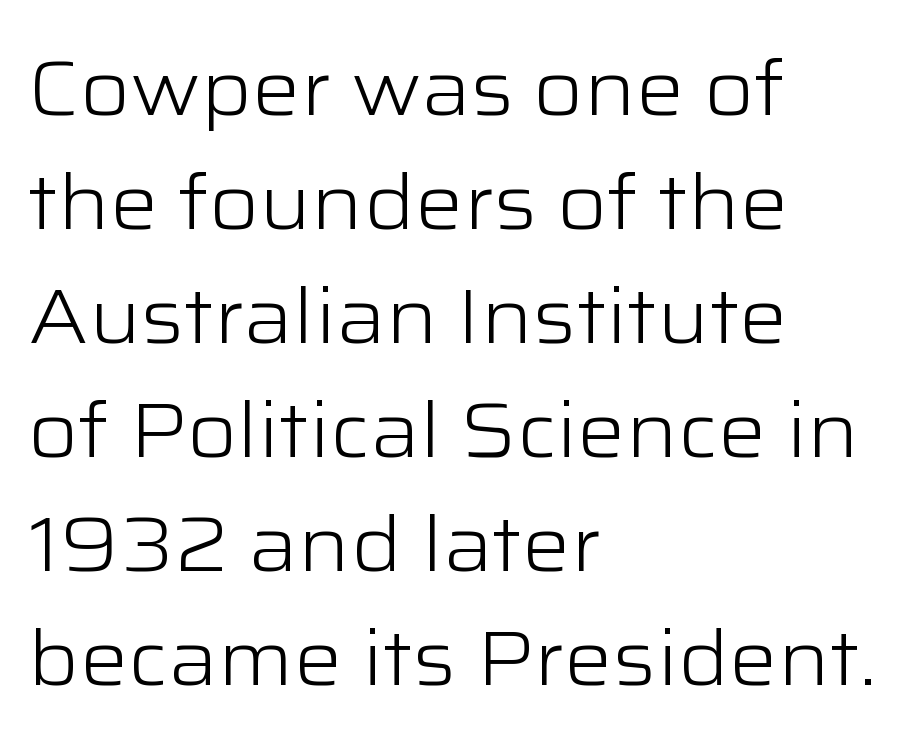
The image shows 76 px light, wide sans-serif type, upright; set left-aligned, normal line spacing (1.5x), normal letter spacing, not underlined; low stroke contrast and a medium x-height.
